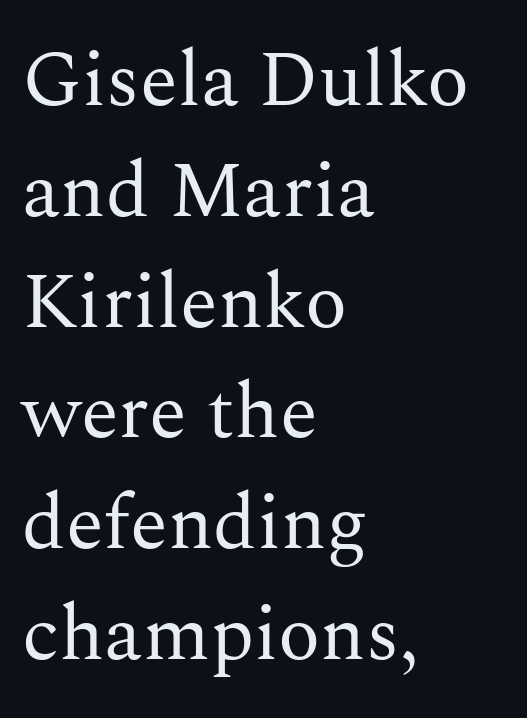
Q: Is the text bold? A: No.
Q: Is the text italic (slanted)? A: No, it is upright.
Q: Is the typeface a serif or a sans-serif typeface? A: Serif.
Q: Is the text underlined? A: No.
Q: How is the paragraph aligned? A: Left-aligned.
Q: Is the spacing between letters normal or unusually wide? A: Normal.
Q: Is the spacing between lines tight, normal or loose? A: Normal.
Q: Width (condensed, normal, or wide)? A: Normal.
Q: Stroke contrast? A: Medium.
Q: x-height? A: Medium.
Q: Monospaced? A: No.
